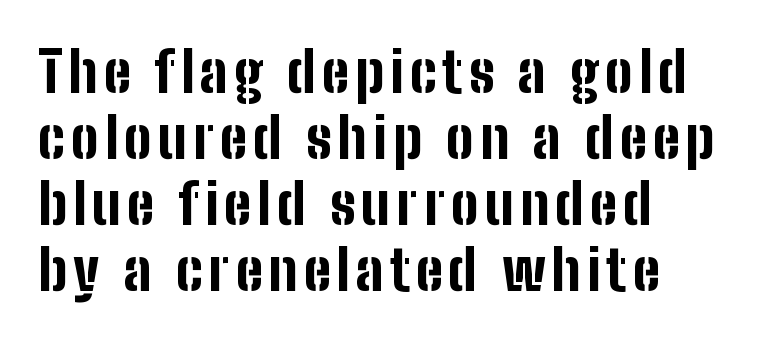
{"serif": "no", "italic": "no", "bold": "yes", "weight": "bold", "width": "condensed", "stroke_contrast": "low", "x_height": "medium", "monospaced": "no", "underline": "no", "align": "left", "line_spacing_ratio": 1.2, "glyph_px": 55}
